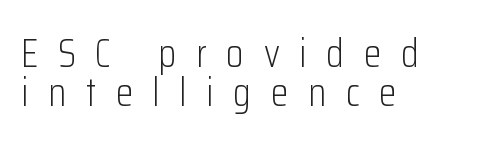
Q: Is the text bold? A: No.
Q: Is the text italic (slanted)? A: No, it is upright.
Q: Is the typeface a serif or a sans-serif typeface? A: Sans-serif.
Q: Is the text underlined? A: No.
Q: How is the paragraph aligned? A: Left-aligned.
Q: Is the spacing between letters normal or unusually wide? A: Unusually wide.
Q: Is the spacing between lines tight, normal or loose? A: Tight.
Q: Width (condensed, normal, or wide)? A: Condensed.
Q: Stroke contrast? A: Low.
Q: x-height? A: Medium.
Q: Monospaced? A: No.
